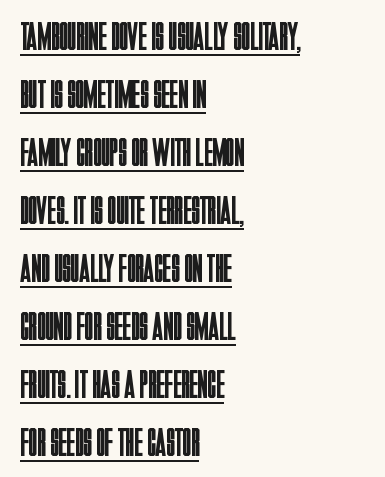
{"serif": "no", "italic": "no", "bold": "no", "weight": "regular", "width": "condensed", "stroke_contrast": "low", "x_height": "large", "monospaced": "no", "underline": "yes", "align": "left", "line_spacing": "normal", "line_spacing_ratio": 1.45, "letter_spacing": "normal", "letter_spacing_em": 0.0, "glyph_px": 40}
